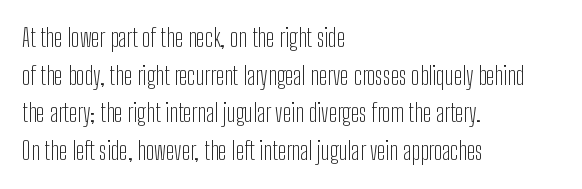
The face used here is rendered with its standard letterfit. Just letters on the line, the space beneath them empty. Caption: face not bold, strokes unweighted. Line spacing here is normal.
